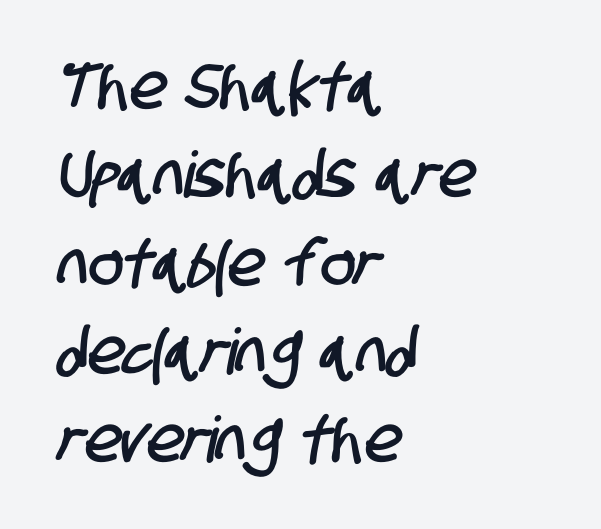
The image shows 64 px condensed sans-serif type; set left-aligned, normal line spacing (1.38x), normal letter spacing, not underlined; low stroke contrast and a large x-height.
